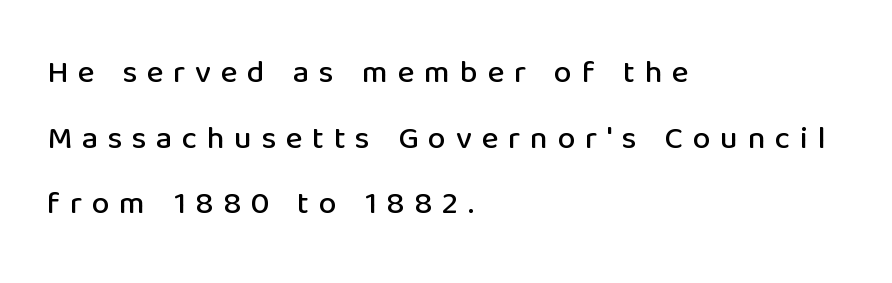
Q: Is the text italic (slanted)? A: No, it is upright.
Q: Is the typeface a serif or a sans-serif typeface? A: Sans-serif.
Q: Is the text underlined? A: No.
Q: How is the paragraph aligned? A: Left-aligned.
Q: Is the spacing between letters normal or unusually wide? A: Unusually wide.
Q: Is the spacing between lines tight, normal or loose? A: Loose.
Q: Width (condensed, normal, or wide)? A: Normal.
Q: Stroke contrast? A: Low.
Q: x-height? A: Medium.
Q: Monospaced? A: No.
